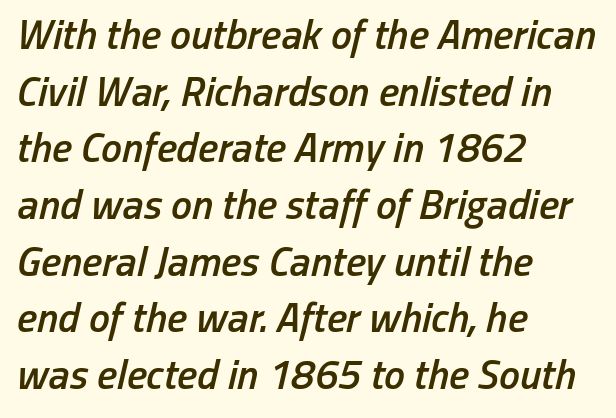
Its strokes are somewhat broadened, the hallmark of semibold type. Students, note that the glyphs here touch the page at normal intervals. The paragraph has a hard left edge and a soft right edge. Designer's note — italics engaged.
